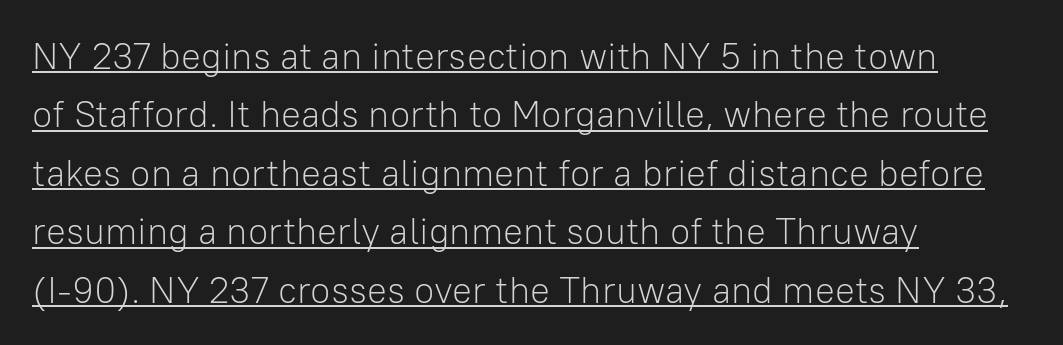
Q: Is the text bold? A: No.
Q: Is the text italic (slanted)? A: No, it is upright.
Q: Is the typeface a serif or a sans-serif typeface? A: Sans-serif.
Q: Is the text underlined? A: Yes.
Q: How is the paragraph aligned? A: Left-aligned.
Q: Is the spacing between letters normal or unusually wide? A: Normal.
Q: Is the spacing between lines tight, normal or loose? A: Normal.
Q: Width (condensed, normal, or wide)? A: Normal.
Q: Stroke contrast? A: Low.
Q: x-height? A: Medium.
Q: Monospaced? A: No.
